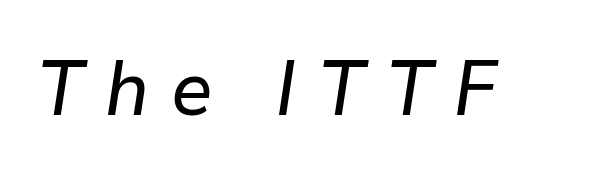
Q: Is the text italic (slanted)? A: Yes, it leans right by about 9 degrees.
Q: Is the text underlined? A: No.
Q: Is the spacing between letters normal or unusually wide? A: Unusually wide.
Q: Width (condensed, normal, or wide)? A: Normal.
Q: Stroke contrast? A: Low.
Q: x-height? A: Medium.
Q: Monospaced? A: No.
